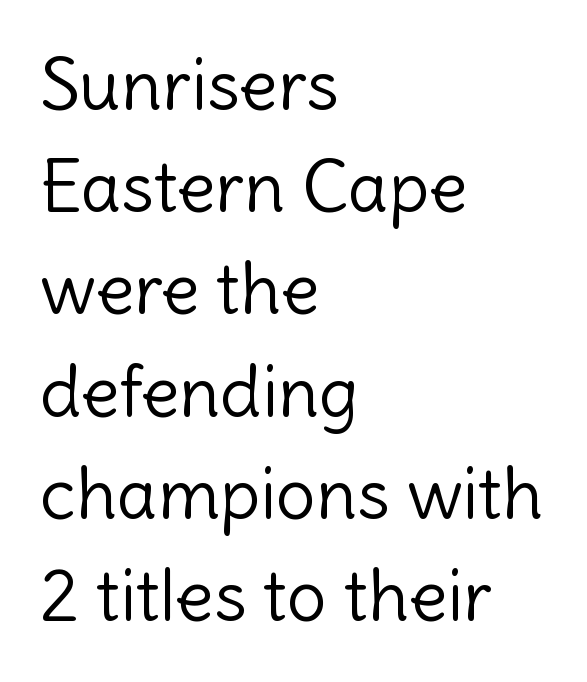
Q: Is the text bold? A: No.
Q: Is the text italic (slanted)? A: No, it is upright.
Q: Is the typeface a serif or a sans-serif typeface? A: Sans-serif.
Q: Is the text underlined? A: No.
Q: How is the paragraph aligned? A: Left-aligned.
Q: Is the spacing between letters normal or unusually wide? A: Normal.
Q: Is the spacing between lines tight, normal or loose? A: Normal.
Q: Width (condensed, normal, or wide)? A: Normal.
Q: x-height? A: Medium.
Q: Monospaced? A: No.
